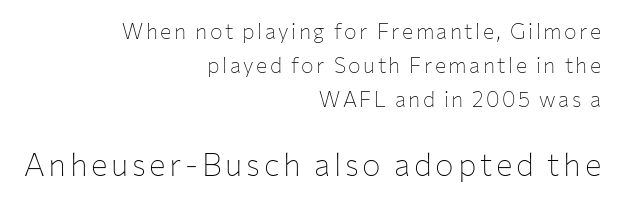
Q: Is the text bold? A: No.
Q: Is the text italic (slanted)? A: No, it is upright.
Q: Is the typeface a serif or a sans-serif typeface? A: Sans-serif.
Q: Is the text underlined? A: No.
Q: How is the paragraph aligned? A: Right-aligned.
Q: Is the spacing between lines tight, normal or loose? A: Normal.
Q: Which block of text is set in a larger size, the first (top) or the second (bottom)? A: The second (bottom) one.
Q: Width (condensed, normal, or wide)? A: Normal.
Q: Stroke contrast? A: Low.
Q: x-height? A: Medium.
Q: Monospaced? A: No.
